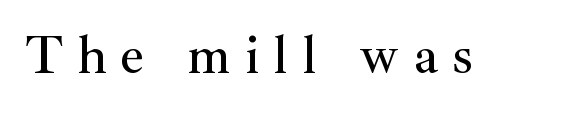
{"serif": "yes", "italic": "no", "width": "normal", "stroke_contrast": "medium", "x_height": "small", "monospaced": "no", "underline": "no", "letter_spacing": "wide", "letter_spacing_em": 0.26, "glyph_px": 54}
